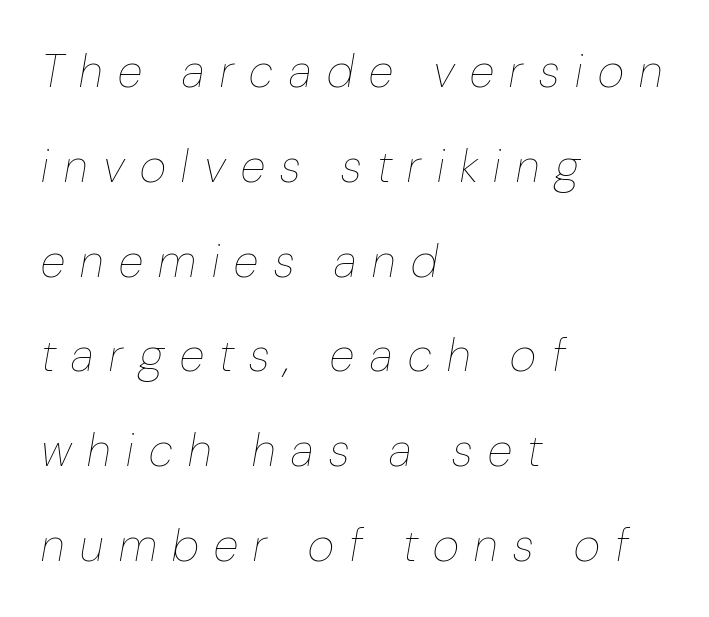
The image shows 46 px thin, condensed type, italic (leaning right); set left-aligned, loose line spacing (2.06x), unusually wide letter spacing (+0.34 em), not underlined; low stroke contrast and a medium x-height.
